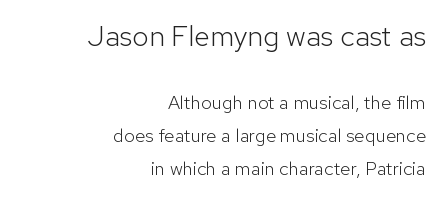
Proportional: the letters do not fall into vertical columns. The earlier block is typeset at a bigger size than the later block. The weight tops out at a normal text grade. Teacher's note: observe the even right margin — that is flush-right alignment.
